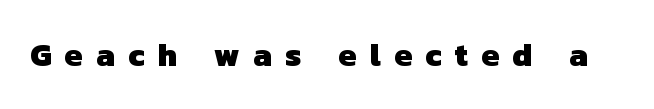
The image shows 32 px heavy sans-serif type; set unusually wide letter spacing (+0.42 em), not underlined; low stroke contrast and a medium x-height.
